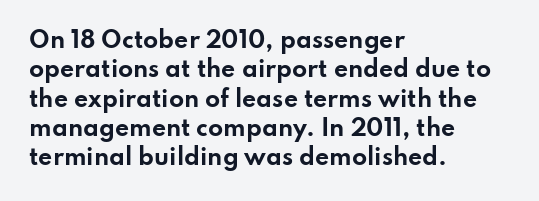
The image shows 22 px bold type, upright; set left-aligned, normal line spacing (1.33x), normal letter spacing, not underlined.
